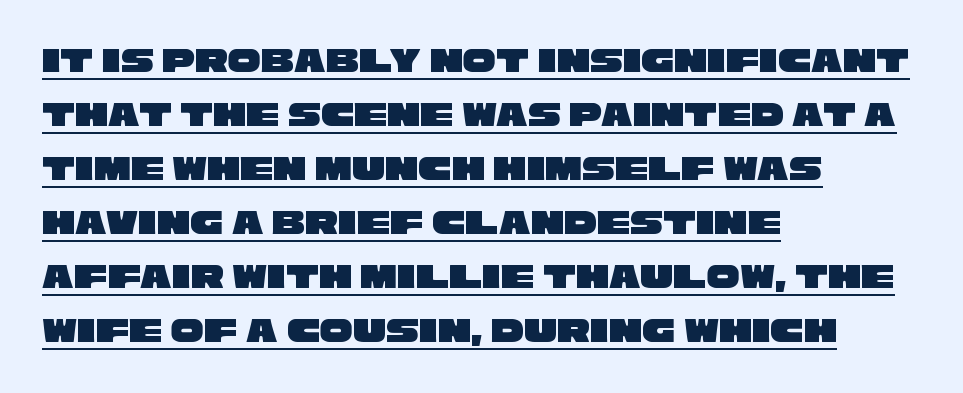
Q: Is the typeface a serif or a sans-serif typeface? A: Sans-serif.
Q: Is the text underlined? A: Yes.
Q: How is the paragraph aligned? A: Left-aligned.
Q: Is the spacing between letters normal or unusually wide? A: Normal.
Q: Is the spacing between lines tight, normal or loose? A: Normal.
Q: Width (condensed, normal, or wide)? A: Wide.
Q: Stroke contrast? A: Low.
Q: x-height? A: Large.
Q: Monospaced? A: No.
